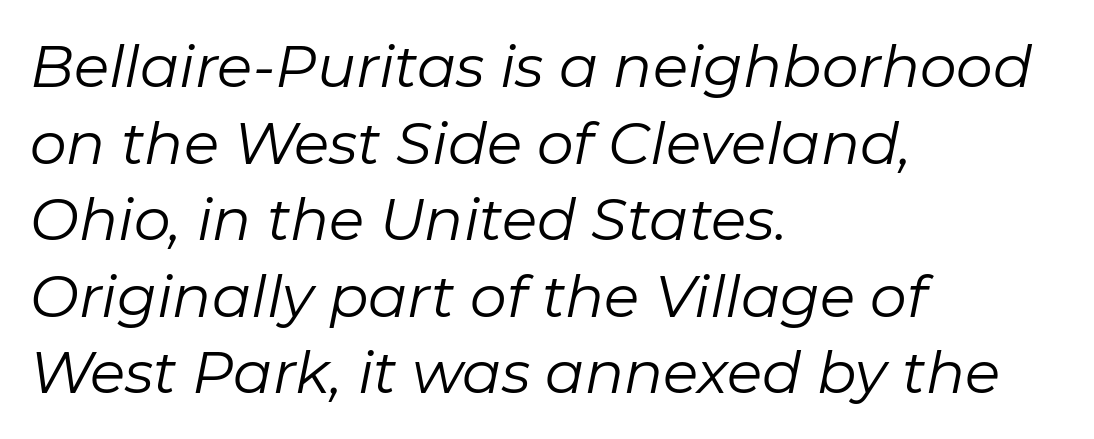
Character widths vary here, with narrow letters taking less room than wide ones. The rag falls on the right side of this text block. Bare-footed words on every line. Tracking value appears to be zero — textbook default spacing.
